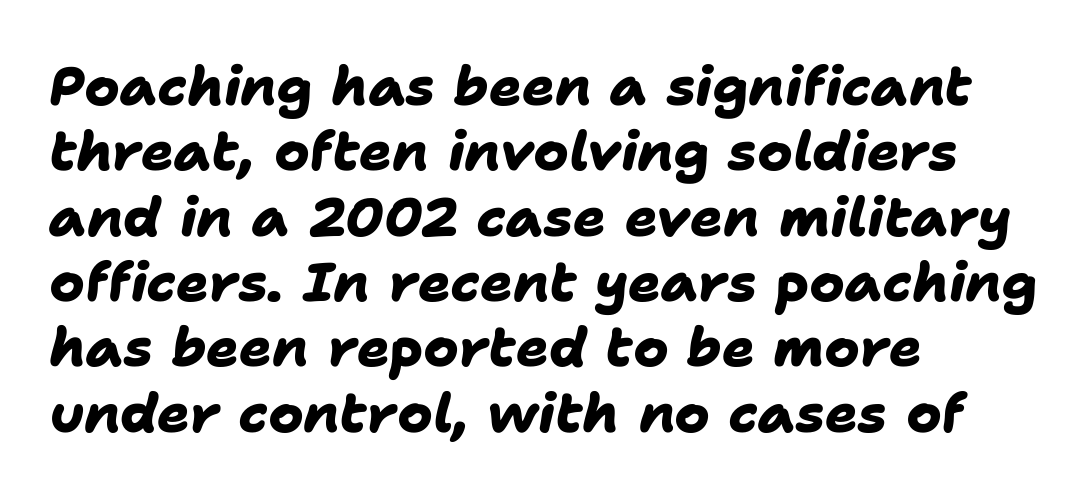
The image shows 54 px heavy sans-serif type; set left-aligned, line spacing 1.21x, normal letter spacing, not underlined; low stroke contrast and a medium x-height.
